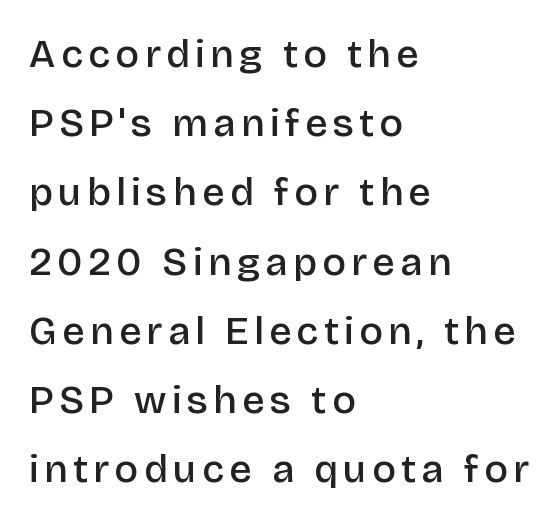
Slightly chunky letters — semibold, I'd say, not full bold. The face used here is proportionally spaced, like ordinary book or web type. Check where the strokes stop: nothing finishes them off — pure sans. Layout note: lines flush left.
